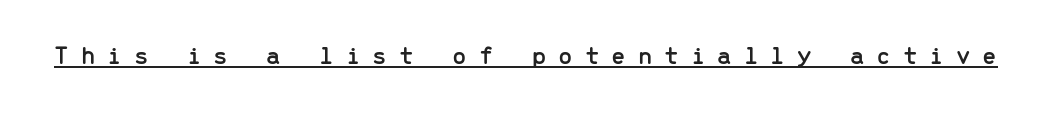
{"italic": "no", "underline": "yes", "letter_spacing": "wide", "letter_spacing_em": 0.46, "glyph_px": 26}
